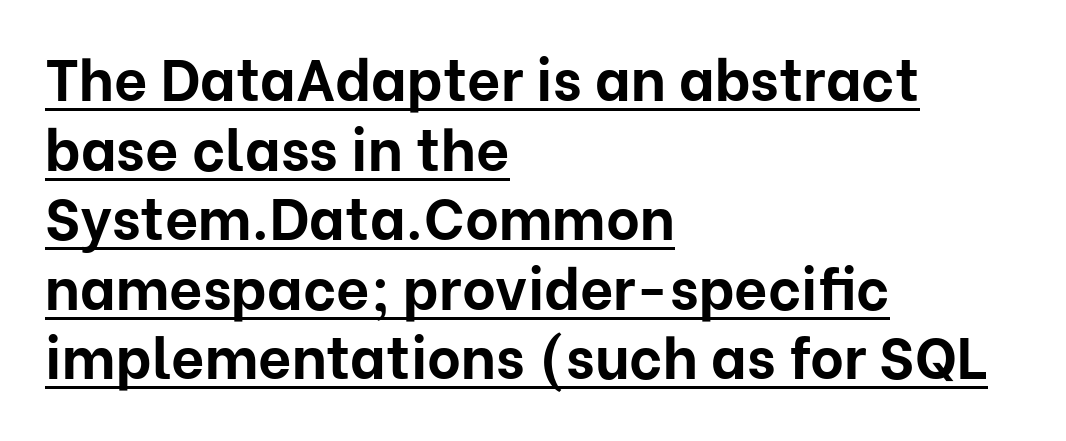
The image shows 58 px bold sans-serif type, upright; set left-aligned, line spacing 1.2x, normal letter spacing, underlined; low stroke contrast and a medium x-height.
